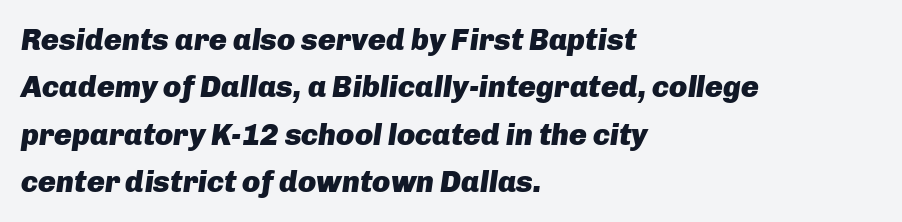
The image shows 30 px heavy type, italic (leaning right); set left-aligned, normal line spacing (1.58x), normal letter spacing, not underlined; low stroke contrast and a medium x-height.
